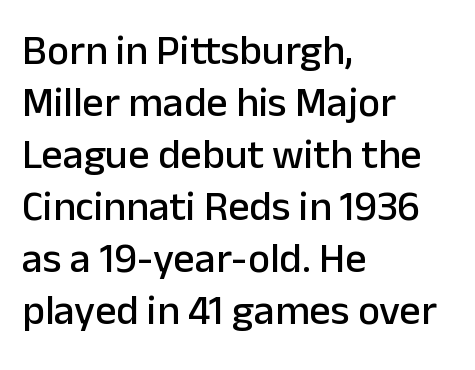
Nope, no serifs anywhere on these letters. Do the letters lean? They stand straight. The face used here is proportionally spaced, like ordinary book or web type. Words float on clear page, feet unadorned. Compared with a centered layout, this one pins lines to the left instead.
